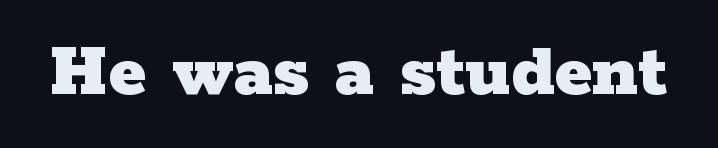
Q: Is the text bold? A: Yes.
Q: Is the text italic (slanted)? A: No, it is upright.
Q: Is the typeface a serif or a sans-serif typeface? A: Serif.
Q: Is the text underlined? A: No.
Q: Is the spacing between letters normal or unusually wide? A: Normal.
Q: Width (condensed, normal, or wide)? A: Wide.
Q: Stroke contrast? A: Low.
Q: x-height? A: Medium.
Q: Monospaced? A: No.
